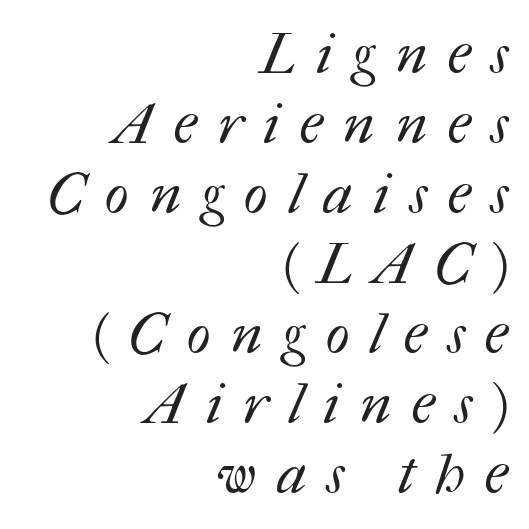
The image shows 56 px regular-weight type; set right-aligned, normal line spacing (1.25x), unusually wide letter spacing (+0.37 em), not underlined; medium stroke contrast and a medium x-height.
